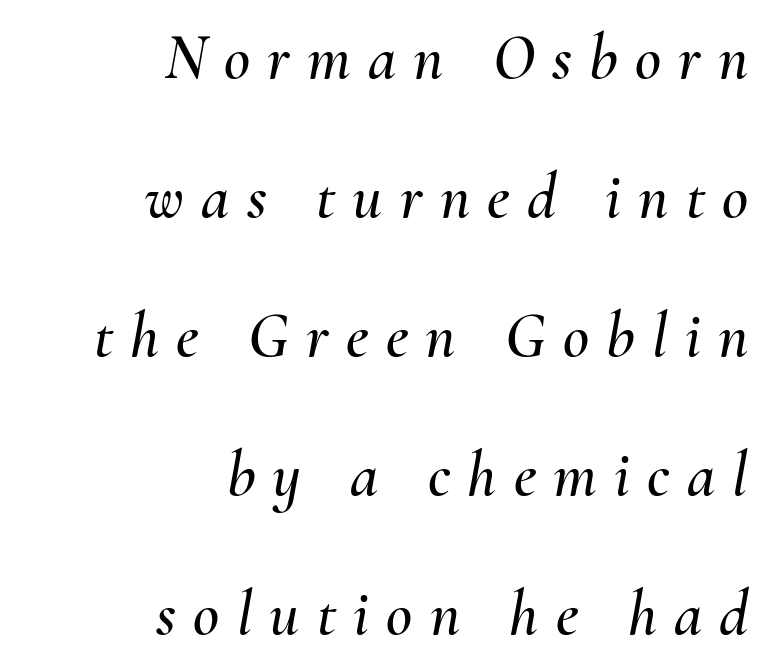
Q: Is the text italic (slanted)? A: Yes, it leans right by about 10 degrees.
Q: Is the text underlined? A: No.
Q: How is the paragraph aligned? A: Right-aligned.
Q: Is the spacing between letters normal or unusually wide? A: Unusually wide.
Q: Is the spacing between lines tight, normal or loose? A: Loose.
Q: Width (condensed, normal, or wide)? A: Normal.
Q: Stroke contrast? A: Medium.
Q: x-height? A: Small.
Q: Monospaced? A: No.
